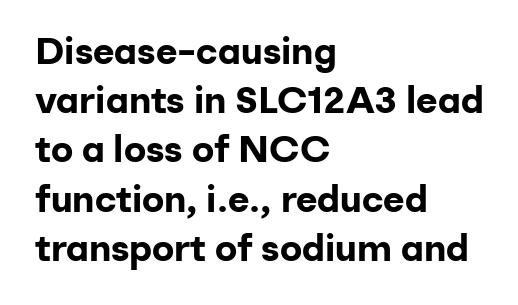
{"serif": "no", "italic": "no", "bold": "yes", "weight": "bold", "width": "normal", "stroke_contrast": "low", "x_height": "medium", "monospaced": "no", "underline": "no", "align": "left", "line_spacing": "normal", "line_spacing_ratio": 1.33, "letter_spacing": "normal", "letter_spacing_em": 0.0, "glyph_px": 37}
